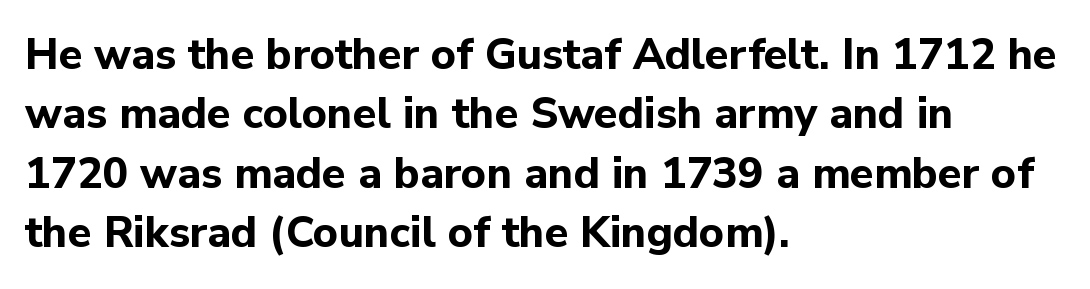
Q: Is the text bold? A: Yes.
Q: Is the text italic (slanted)? A: No, it is upright.
Q: Is the typeface a serif or a sans-serif typeface? A: Sans-serif.
Q: Is the text underlined? A: No.
Q: How is the paragraph aligned? A: Left-aligned.
Q: Is the spacing between letters normal or unusually wide? A: Normal.
Q: Is the spacing between lines tight, normal or loose? A: Normal.
Q: Width (condensed, normal, or wide)? A: Normal.
Q: Stroke contrast? A: Low.
Q: x-height? A: Medium.
Q: Monospaced? A: No.
